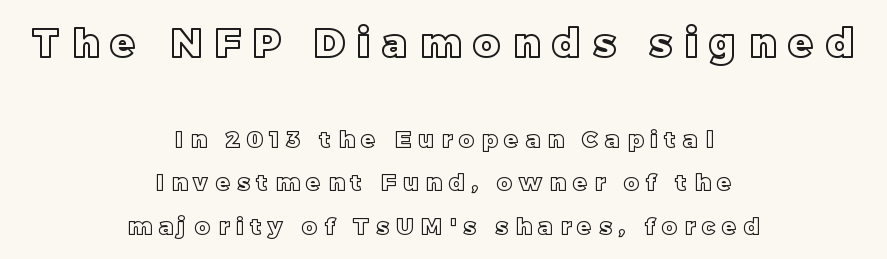
Q: Is the text italic (slanted)? A: No, it is upright.
Q: Is the text underlined? A: No.
Q: How is the paragraph aligned? A: Centered.
Q: Is the spacing between letters normal or unusually wide? A: Unusually wide.
Q: Which block of text is set in a larger size, the first (top) or the second (bottom)? A: The first (top) one.
Q: Width (condensed, normal, or wide)? A: Normal.
Q: x-height? A: Large.
Q: Monospaced? A: No.
